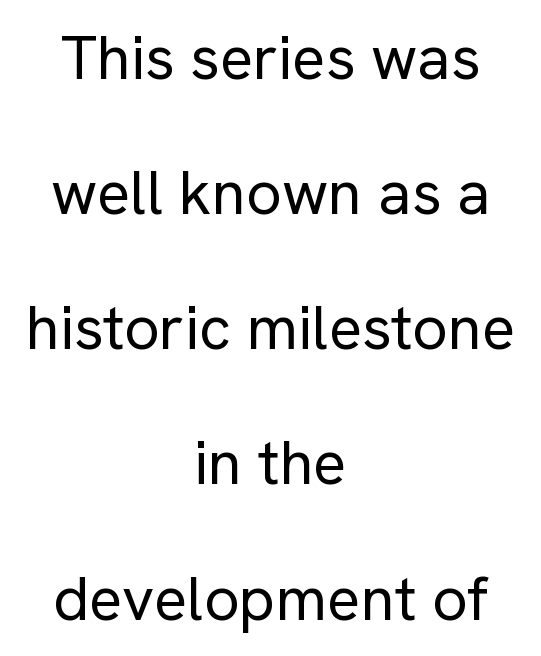
The image shows 62 px regular-weight sans-serif type, upright; set centered, loose line spacing (2.18x), normal letter spacing, not underlined; low stroke contrast and a medium x-height.
